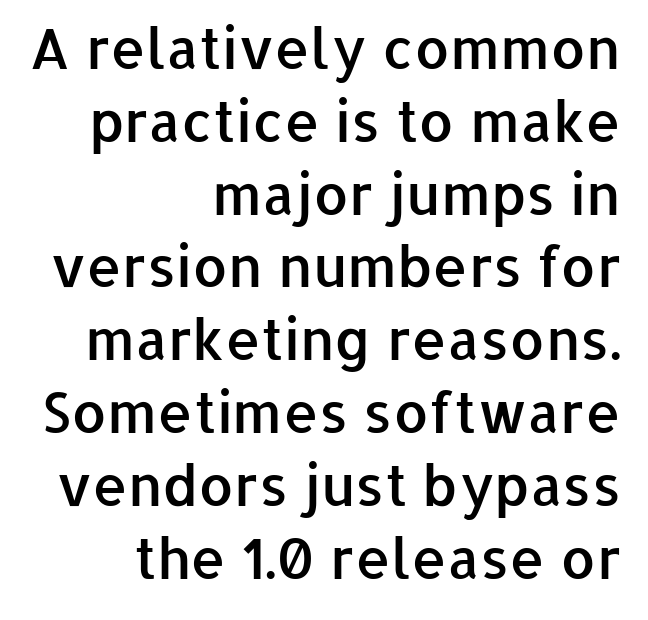
A typesetter would call this zero additional tracking. Posture: vertical. Glance below the letters and you will spot only blank space. Are there feet on the stems? There aren't — it's a sans. Each glyph is drawn with semibold strokes, heavier than normal yet not fully bold.
